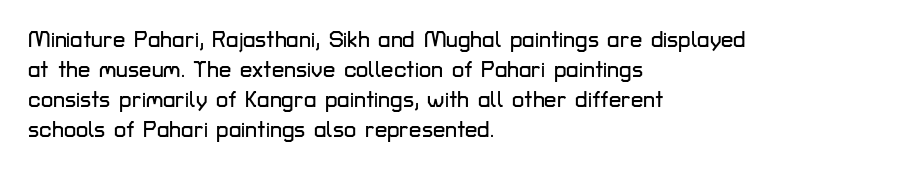
Q: Is the text italic (slanted)? A: No, it is upright.
Q: Is the text underlined? A: No.
Q: How is the paragraph aligned? A: Left-aligned.
Q: Is the spacing between letters normal or unusually wide? A: Normal.
Q: Is the spacing between lines tight, normal or loose? A: Normal.
